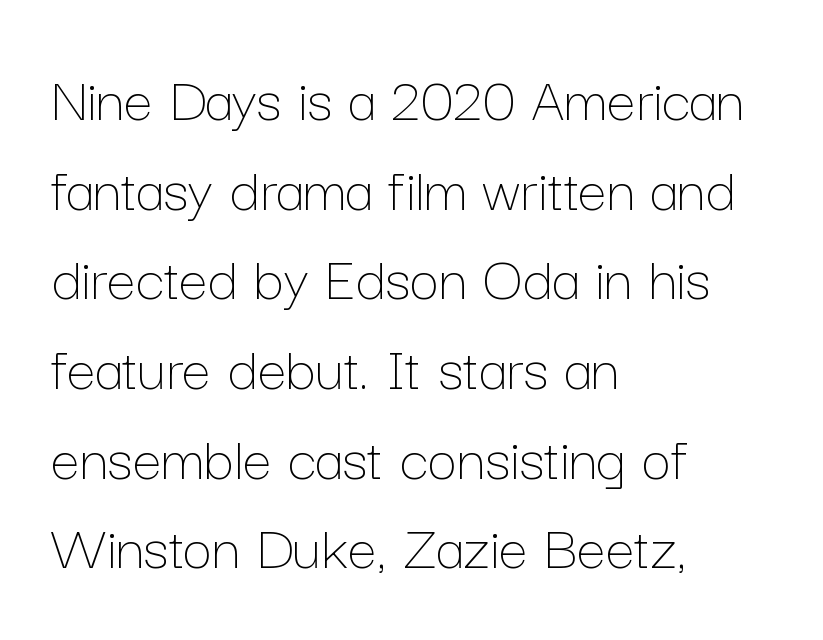
{"italic": "no", "bold": "no", "weight": "thin", "width": "normal", "stroke_contrast": "low", "x_height": "medium", "monospaced": "no", "underline": "no", "align": "left", "line_spacing": "normal", "line_spacing_ratio": 1.38, "letter_spacing": "normal", "letter_spacing_em": 0.0, "glyph_px": 65}
